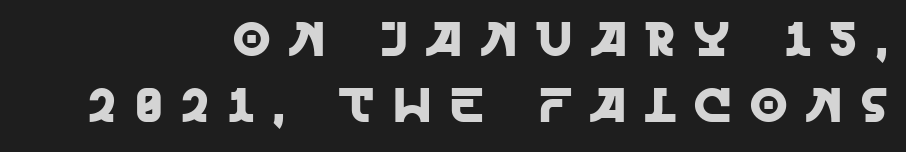
{"serif": "no", "italic": "no", "width": "normal", "x_height": "large", "monospaced": "no", "underline": "no", "align": "right", "line_spacing": "normal", "line_spacing_ratio": 1.38, "letter_spacing": "wide", "letter_spacing_em": 0.39, "glyph_px": 48}
